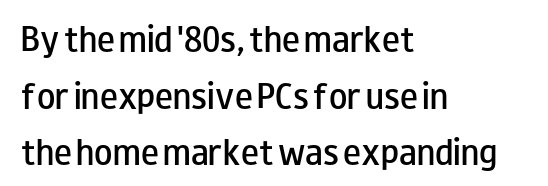
Character widths vary here, with narrow letters taking less room than wide ones. The specimen reads as upright at a glance. Honestly, the letter spacing is just normal — you wouldn't notice it. Letters rest on an invisible, unmarked baseline.
